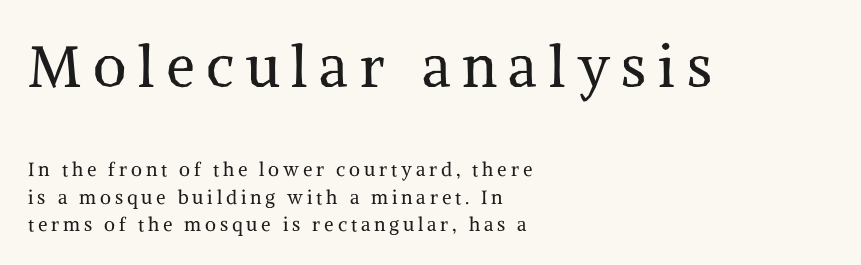
{"serif": "yes", "italic": "no", "bold": "no", "weight": "regular", "width": "normal", "stroke_contrast": "medium", "x_height": "medium", "monospaced": "no", "underline": "no", "align": "left", "line_spacing": "normal", "line_spacing_ratio": 1.43, "letter_spacing": "wide", "letter_spacing_em": 0.2, "larger_block": "first", "size_ratio": 3.05, "glyph_px": 58}
